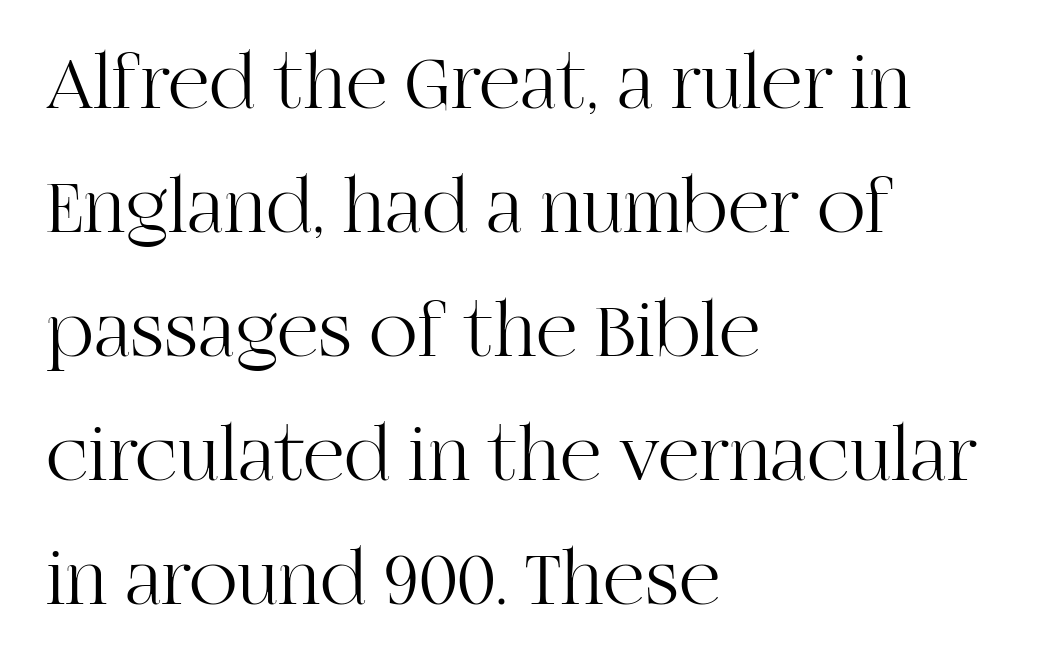
The block of text has a typical density, with ordinary space between rows. The characters display serif detailing at their extremities. This sample has the flowing, uneven cadence of proportional lettering. This rendering features lettering with no underline. The tracking reads as untouched default to a designer's eye.
